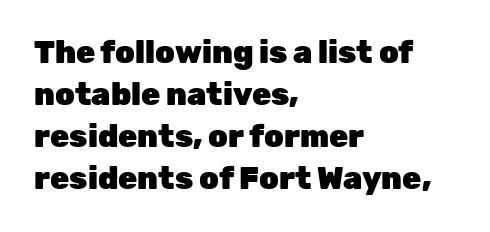
{"serif": "no", "italic": "no", "bold": "yes", "weight": "heavy", "width": "normal", "stroke_contrast": "low", "x_height": "medium", "monospaced": "no", "underline": "no", "align": "left", "line_spacing": "normal", "line_spacing_ratio": 1.36, "letter_spacing": "normal", "letter_spacing_em": 0.0, "glyph_px": 31}
